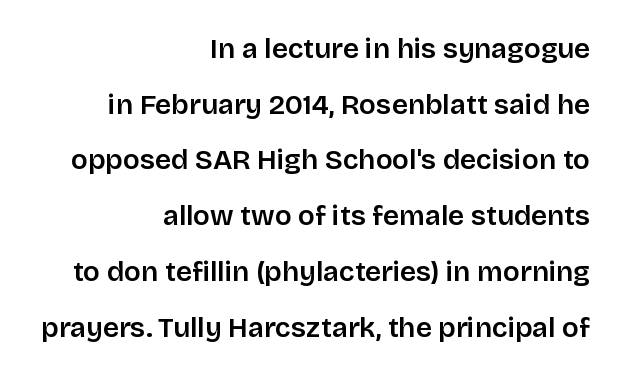
The image shows 28 px sans-serif type, upright; set right-aligned, loose line spacing (1.99x), normal letter spacing, not underlined; low stroke contrast and a large x-height.
